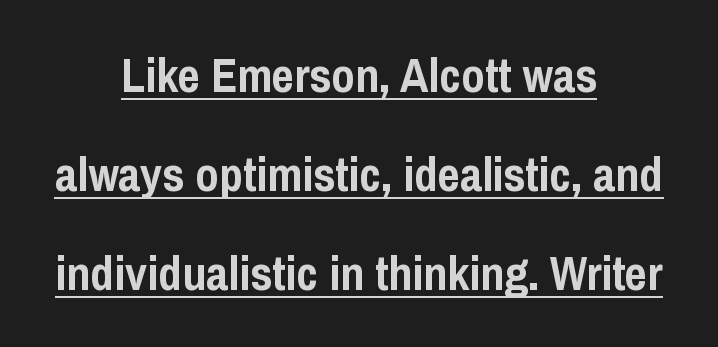
{"serif": "no", "italic": "no", "bold": "yes", "weight": "semibold", "width": "condensed", "stroke_contrast": "low", "x_height": "medium", "monospaced": "no", "underline": "yes", "align": "center", "line_spacing": "loose", "line_spacing_ratio": 2.06, "letter_spacing": "normal", "letter_spacing_em": 0.0, "glyph_px": 48}
